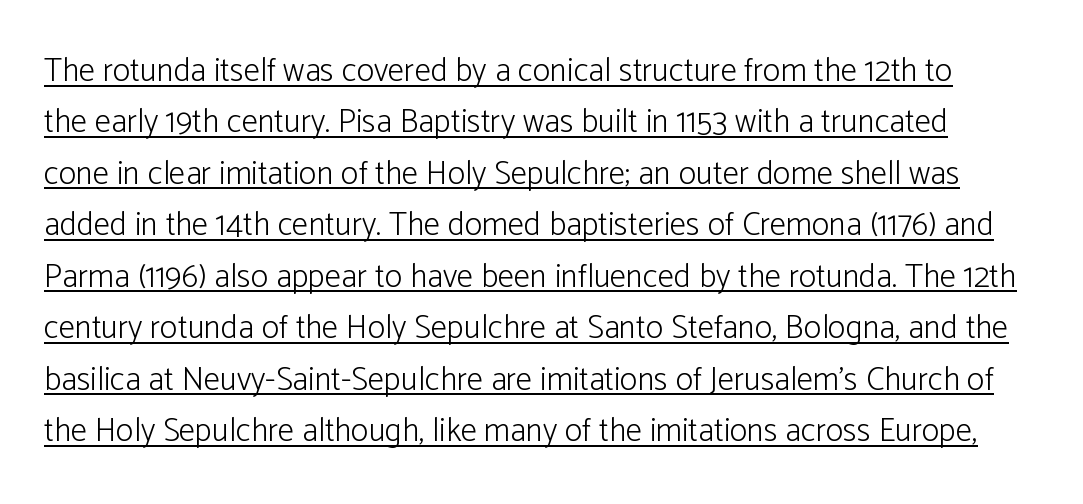
Between one letter and the next there's only the usual sliver of space. The face used here appears with an underline applied. The block of text has a typical density, with ordinary space between rows. The strokes carry an ordinary text weight at most. A typesetter would label this face a sans.
